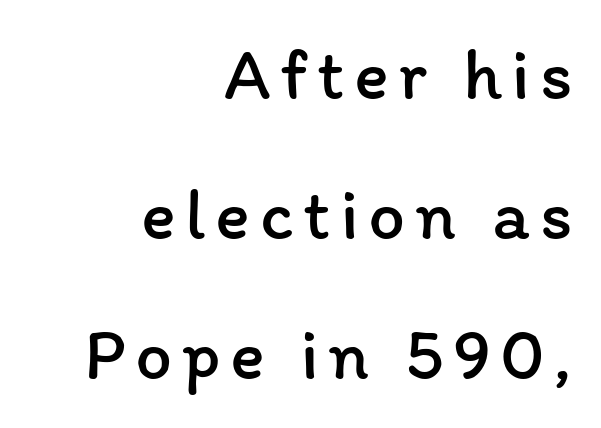
This is the regular roman posture of the typeface. Compared with a typical body face, this is equally light or lighter still. Where is the straight margin? On the right. A typesetter would call this proportional, since set widths differ per character. The passage shown stacks its lines with a broad gap. The zone under the glyphs is completely vacant.
